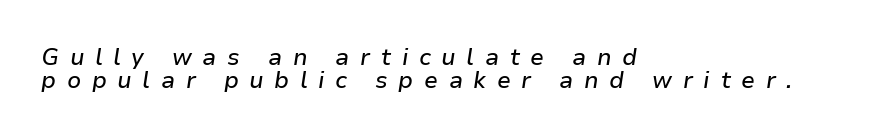
Plain, unruled lines of type. A student would call this left alignment; a typographer would say flush left, rag right. Inter-character spacing is expanded well beyond the font's built-in metrics. Does the leading feel generous? Not at all — it's pinched. Style check: oblique.
